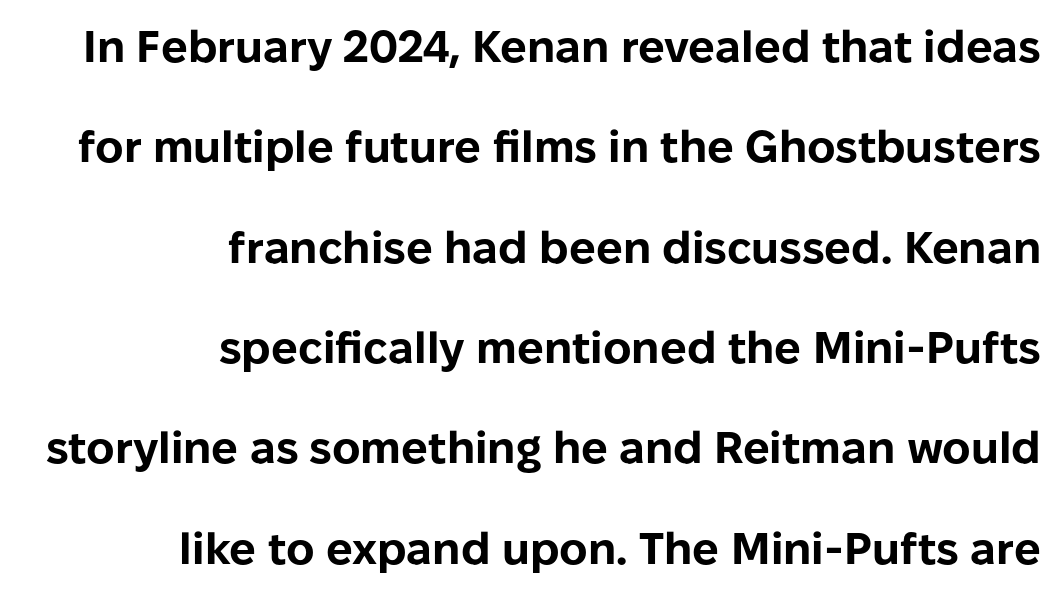
Q: Is the text bold? A: Yes.
Q: Is the text italic (slanted)? A: No, it is upright.
Q: Is the typeface a serif or a sans-serif typeface? A: Sans-serif.
Q: Is the text underlined? A: No.
Q: How is the paragraph aligned? A: Right-aligned.
Q: Is the spacing between letters normal or unusually wide? A: Normal.
Q: Is the spacing between lines tight, normal or loose? A: Loose.
Q: Width (condensed, normal, or wide)? A: Normal.
Q: Stroke contrast? A: Low.
Q: x-height? A: Medium.
Q: Monospaced? A: No.
